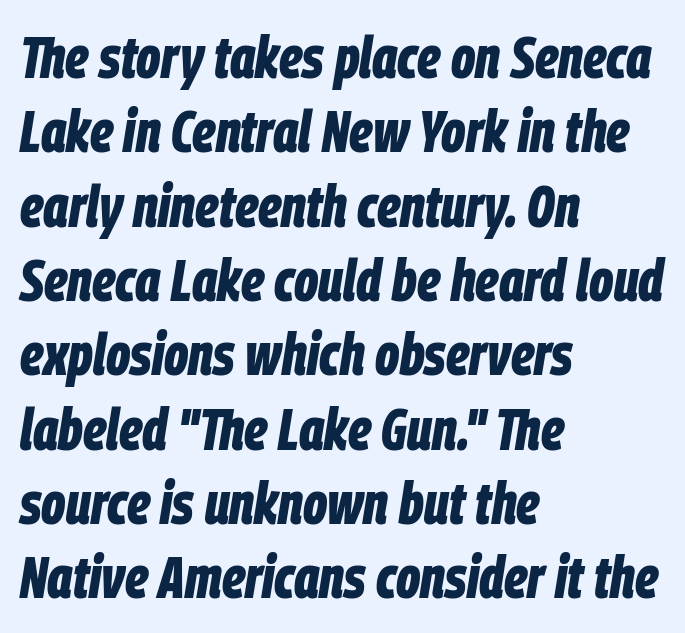
The image shows 59 px bold, condensed type, italic (leaning right); set left-aligned, normal line spacing (1.26x), normal letter spacing, not underlined; low stroke contrast and a large x-height.
